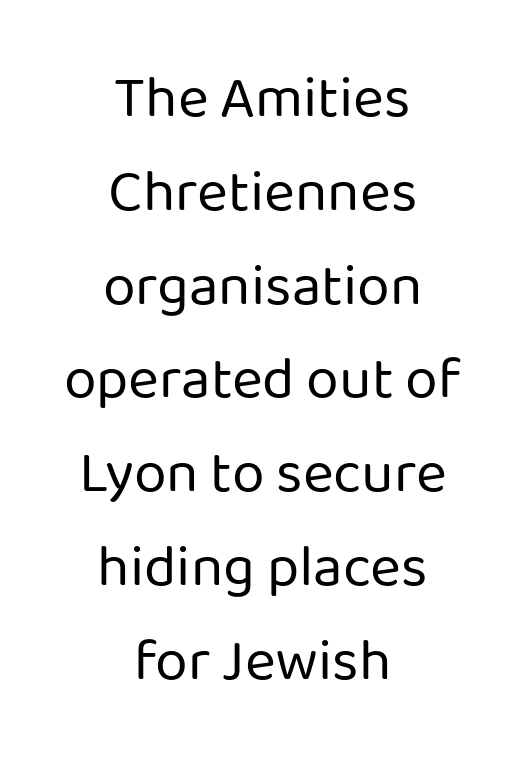
The image shows 59 px regular-weight sans-serif type, upright; set centered, normal line spacing (1.59x), normal letter spacing, not underlined; low stroke contrast and a medium x-height.
